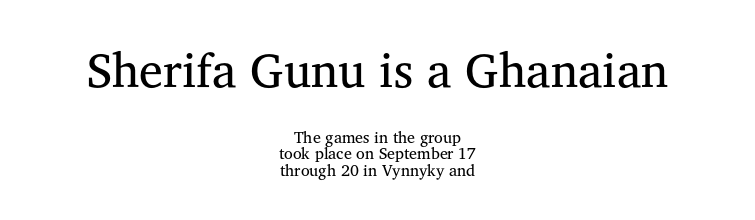
Q: Is the text bold? A: No.
Q: Is the text italic (slanted)? A: No, it is upright.
Q: Is the typeface a serif or a sans-serif typeface? A: Serif.
Q: Is the text underlined? A: No.
Q: How is the paragraph aligned? A: Centered.
Q: Is the spacing between letters normal or unusually wide? A: Normal.
Q: Is the spacing between lines tight, normal or loose? A: Tight.
Q: Which block of text is set in a larger size, the first (top) or the second (bottom)? A: The first (top) one.
Q: Width (condensed, normal, or wide)? A: Normal.
Q: Stroke contrast? A: Medium.
Q: x-height? A: Medium.
Q: Monospaced? A: No.
